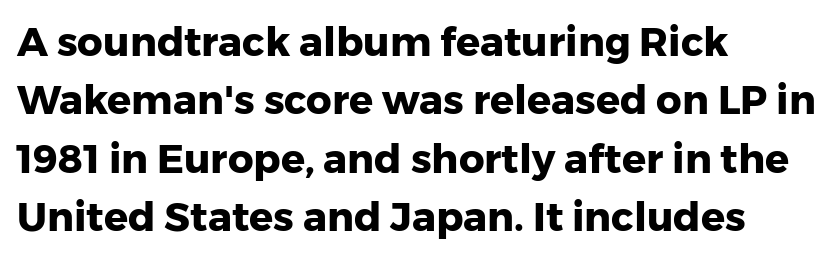
{"serif": "no", "italic": "no", "bold": "yes", "weight": "heavy", "width": "normal", "stroke_contrast": "low", "x_height": "medium", "monospaced": "no", "underline": "no", "align": "left", "line_spacing": "normal", "line_spacing_ratio": 1.46, "letter_spacing": "normal", "letter_spacing_em": 0.0, "glyph_px": 40}
